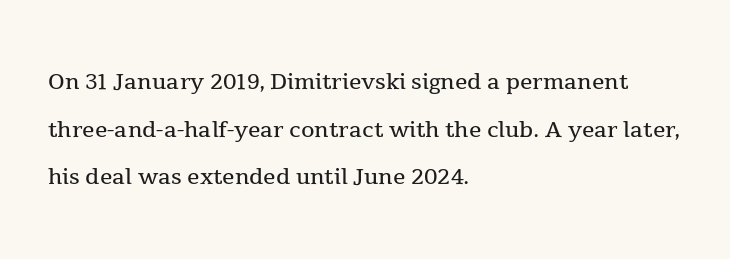
{"serif": "yes", "italic": "no", "bold": "no", "weight": "regular", "width": "normal", "x_height": "medium", "monospaced": "no", "underline": "no", "align": "left", "line_spacing": "normal", "line_spacing_ratio": 1.54, "letter_spacing": "normal", "letter_spacing_em": 0.0, "glyph_px": 31}
